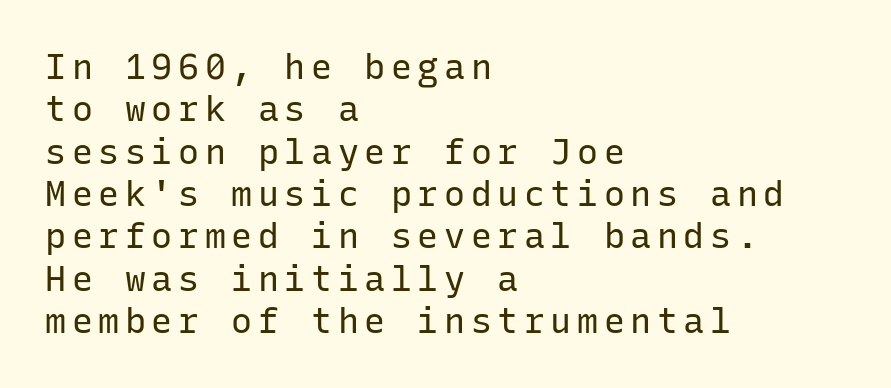
The image shows 35 px regular-weight sans-serif type, upright, monospaced; set left-aligned, line spacing 1.21x, not underlined; low stroke contrast and a medium x-height.
